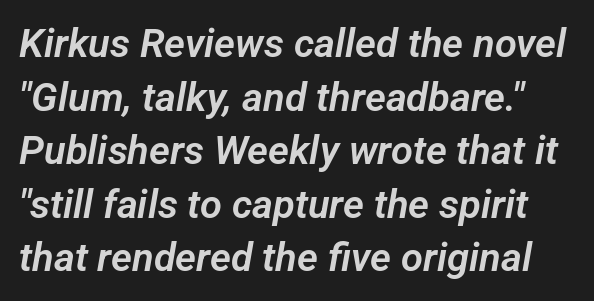
This block has exactly the height ordinary leading produces. The face used here is rendered with its standard letterfit. Each row of text sits above clean, open space. The letters carry no serifs — their stems end cleanly without finishing strokes. The letters advance in unequal steps, a hallmark of proportional type.
